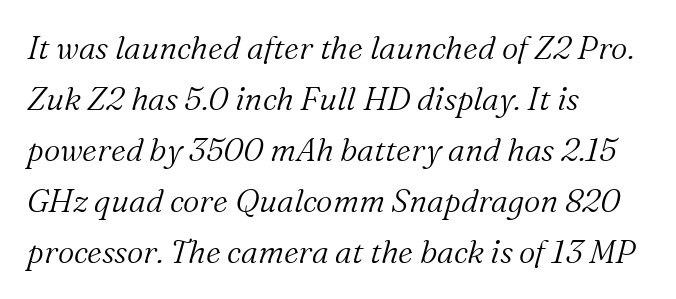
Q: Is the text bold? A: No.
Q: Is the text italic (slanted)? A: Yes, it leans right by about 16 degrees.
Q: Is the typeface a serif or a sans-serif typeface? A: Serif.
Q: Is the text underlined? A: No.
Q: How is the paragraph aligned? A: Left-aligned.
Q: Is the spacing between letters normal or unusually wide? A: Normal.
Q: Is the spacing between lines tight, normal or loose? A: Normal.
Q: Width (condensed, normal, or wide)? A: Normal.
Q: Stroke contrast? A: Medium.
Q: x-height? A: Medium.
Q: Monospaced? A: No.
